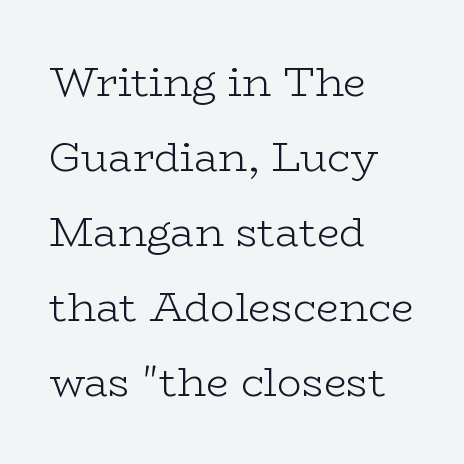
{"serif": "yes", "italic": "no", "bold": "no", "weight": "light", "width": "wide", "stroke_contrast": "low", "x_height": "medium", "monospaced": "no", "underline": "no", "align": "left", "line_spacing_ratio": 1.83, "letter_spacing": "normal", "letter_spacing_em": 0.0, "glyph_px": 41}
